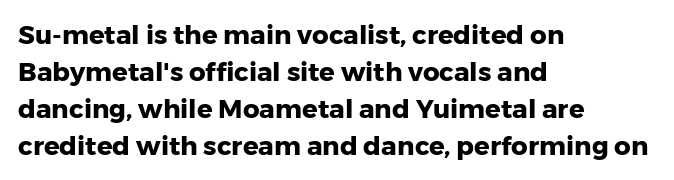
The image shows 26 px bold type, upright; set left-aligned, normal line spacing (1.42x), normal letter spacing, not underlined.
